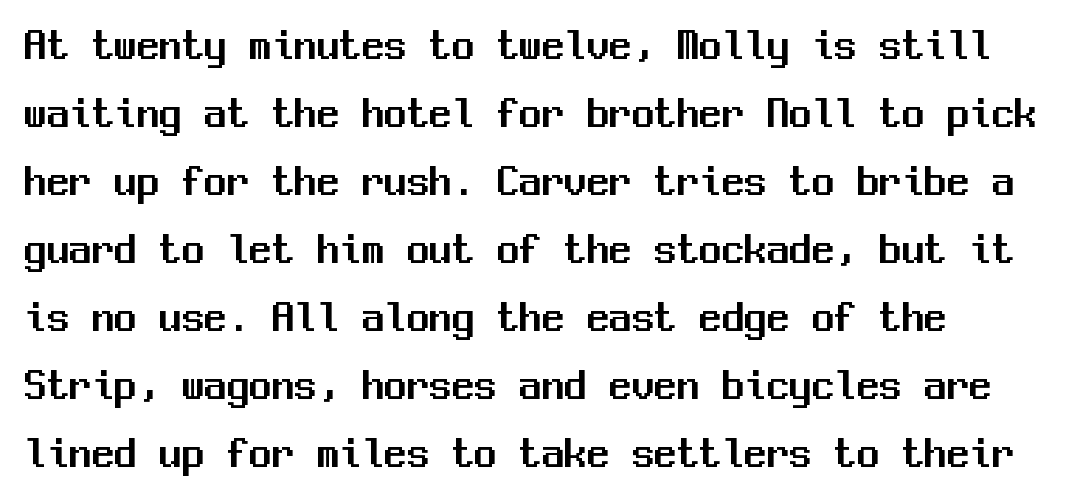
Q: Is the text italic (slanted)? A: No, it is upright.
Q: Is the typeface a serif or a sans-serif typeface? A: Sans-serif.
Q: Is the text underlined? A: No.
Q: Is the spacing between letters normal or unusually wide? A: Normal.
Q: Is the spacing between lines tight, normal or loose? A: Normal.
Q: Width (condensed, normal, or wide)? A: Normal.
Q: Stroke contrast? A: Medium.
Q: x-height? A: Medium.
Q: Monospaced? A: Yes.
